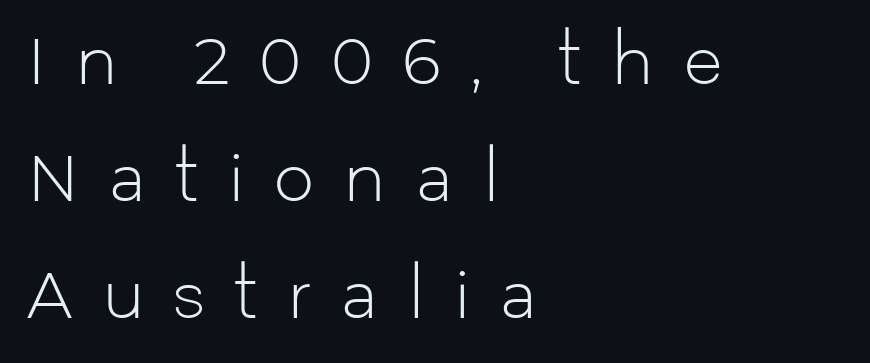
The image shows 64 px light sans-serif type, upright; set left-aligned, line spacing 1.83x, unusually wide letter spacing (+0.46 em), not underlined; low stroke contrast and a medium x-height.
